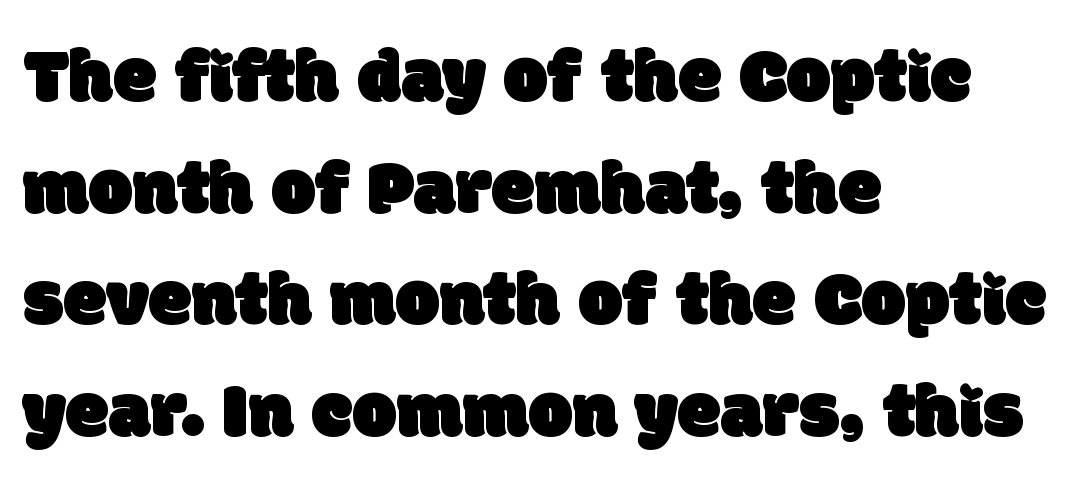
{"serif": "no", "width": "normal", "stroke_contrast": "low", "x_height": "large", "monospaced": "no", "underline": "no", "align": "left", "line_spacing": "normal", "line_spacing_ratio": 1.43, "letter_spacing": "normal", "letter_spacing_em": 0.0, "glyph_px": 78}
